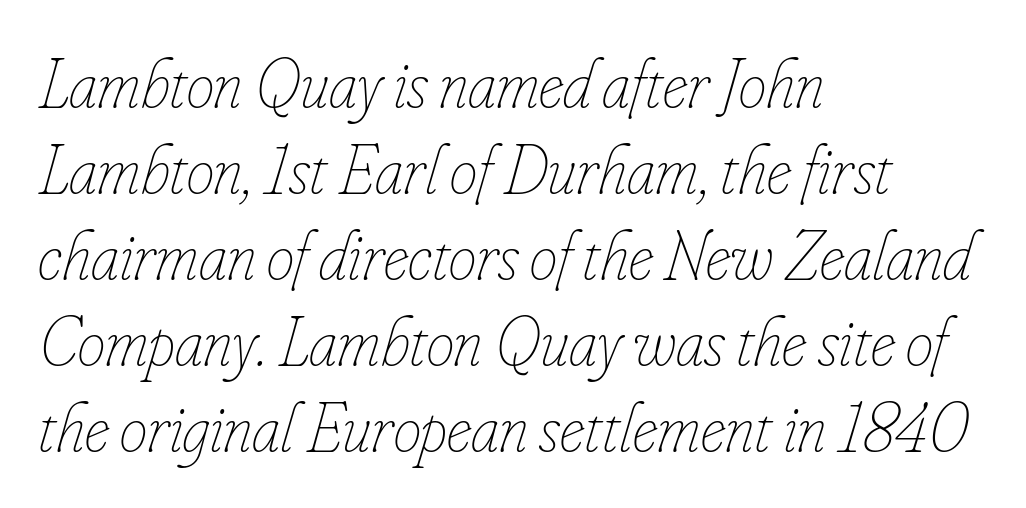
Each line starts at the same left margin while the right side varies. The lettering tilts uniformly, giving the passage an italic look. Only glyphs here, with clear space below each row. The face used here is proportionally spaced, like ordinary book or web type. The typesetting does not lean heavy: it is not bold.
